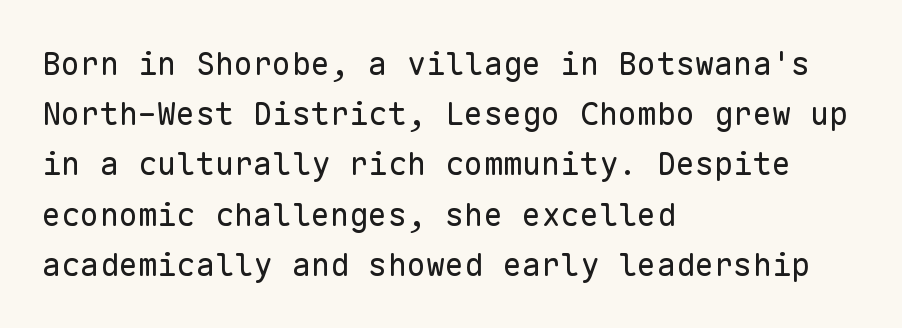
Q: Is the text bold? A: No.
Q: Is the text italic (slanted)? A: No, it is upright.
Q: Is the typeface a serif or a sans-serif typeface? A: Sans-serif.
Q: Is the text underlined? A: No.
Q: How is the paragraph aligned? A: Left-aligned.
Q: Is the spacing between letters normal or unusually wide? A: Normal.
Q: Is the spacing between lines tight, normal or loose? A: Normal.
Q: Width (condensed, normal, or wide)? A: Normal.
Q: Stroke contrast? A: Low.
Q: x-height? A: Medium.
Q: Monospaced? A: Yes.
